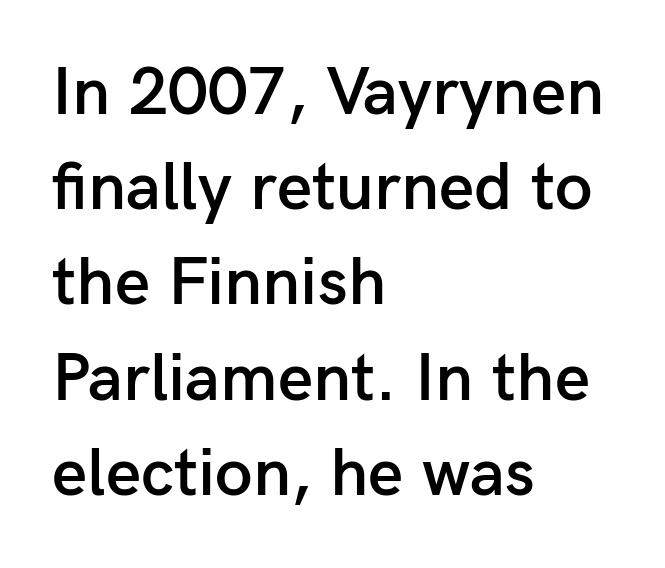
Q: Is the text bold? A: Semi-bold.
Q: Is the text italic (slanted)? A: No, it is upright.
Q: Is the typeface a serif or a sans-serif typeface? A: Sans-serif.
Q: Is the text underlined? A: No.
Q: How is the paragraph aligned? A: Left-aligned.
Q: Is the spacing between letters normal or unusually wide? A: Normal.
Q: Is the spacing between lines tight, normal or loose? A: Normal.
Q: Width (condensed, normal, or wide)? A: Normal.
Q: Stroke contrast? A: Low.
Q: x-height? A: Medium.
Q: Monospaced? A: No.
